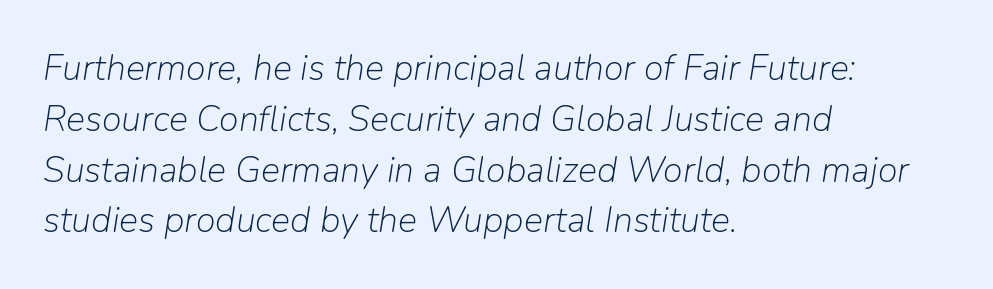
{"italic": "yes", "lean": "right", "slant_degrees": 9, "bold": "no", "weight": "light", "width": "normal", "stroke_contrast": "low", "x_height": "medium", "monospaced": "no", "underline": "no", "align": "left", "line_spacing": "normal", "line_spacing_ratio": 1.41, "letter_spacing": "normal", "letter_spacing_em": 0.0, "glyph_px": 36}
